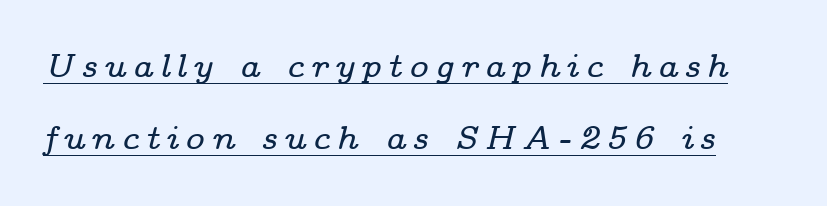
The image shows 33 px wide serif type, italic (leaning right); set loose line spacing (2.18x), underlined; low stroke contrast and a medium x-height.
